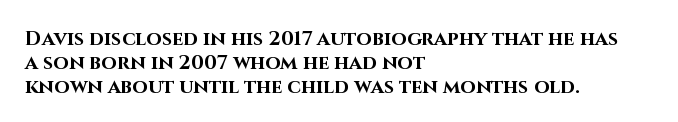
Q: Is the text bold? A: Yes.
Q: Is the text italic (slanted)? A: No, it is upright.
Q: Is the text underlined? A: No.
Q: How is the paragraph aligned? A: Left-aligned.
Q: Is the spacing between letters normal or unusually wide? A: Normal.
